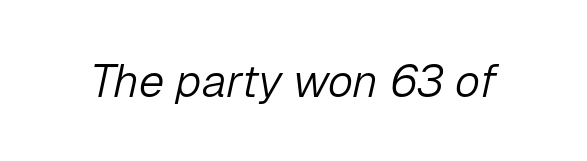
{"italic": "yes", "lean": "right", "slant_degrees": 12, "bold": "no", "weight": "light", "width": "normal", "stroke_contrast": "low", "x_height": "medium", "monospaced": "no", "underline": "no", "letter_spacing": "normal", "letter_spacing_em": 0.0, "glyph_px": 46}
